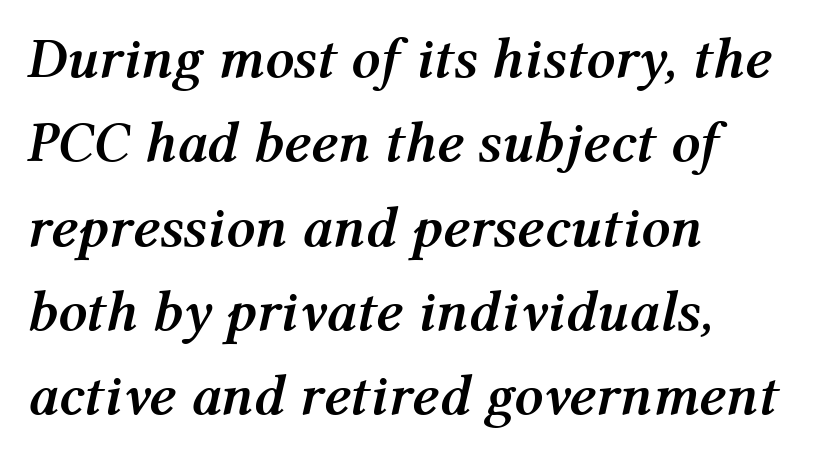
Does the weight exceed regular? Yes, all the way to bold. Emphasis-style slanted type is in use. In terms of leading, this rendering sits right in the middle. The area under the type is left untouched. The passage shown is typed in a proportional face where columns would drift. Words appear dense and cohesive because spacing is normal.
